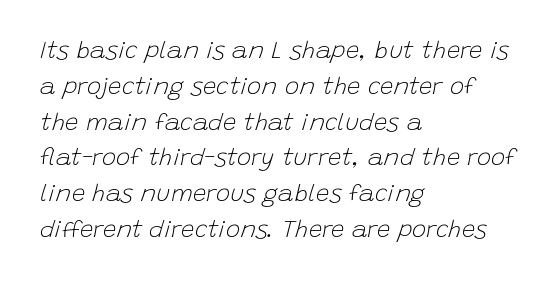
{"italic": "yes", "lean": "right", "slant_degrees": 15, "bold": "no", "underline": "no", "align": "left", "line_spacing": "normal", "line_spacing_ratio": 1.49, "letter_spacing": "normal", "letter_spacing_em": 0.0, "glyph_px": 24}
